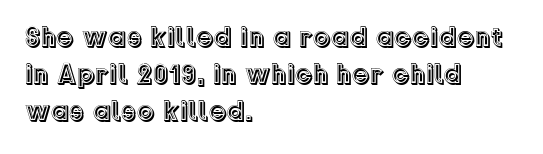
Q: Is the text italic (slanted)? A: No, it is upright.
Q: Is the text underlined? A: No.
Q: How is the paragraph aligned? A: Left-aligned.
Q: Is the spacing between letters normal or unusually wide? A: Normal.
Q: Is the spacing between lines tight, normal or loose? A: Normal.
Q: Width (condensed, normal, or wide)? A: Normal.
Q: x-height? A: Medium.
Q: Monospaced? A: No.
